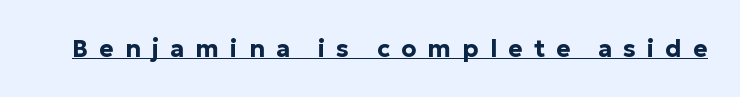
{"italic": "no", "bold": "yes", "underline": "yes", "letter_spacing": "wide", "letter_spacing_em": 0.47, "glyph_px": 24}
